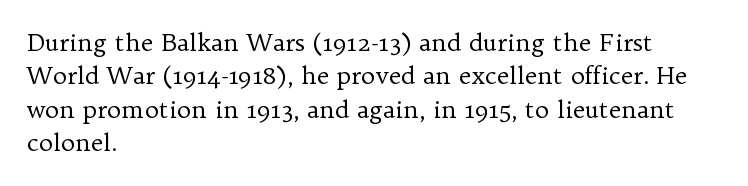
{"italic": "no", "bold": "no", "underline": "no", "align": "left", "line_spacing": "normal", "line_spacing_ratio": 1.39, "letter_spacing": "normal", "letter_spacing_em": 0.0, "glyph_px": 24}
